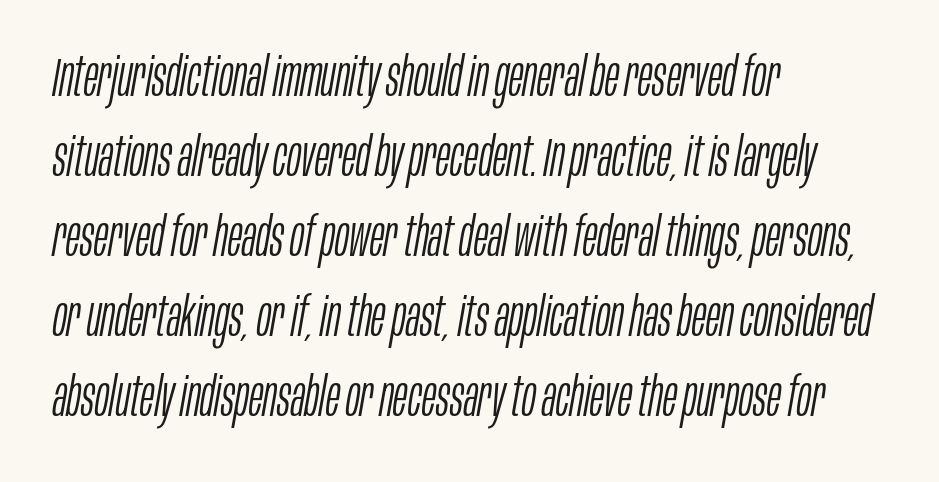
{"italic": "yes", "lean": "right", "slant_degrees": 10, "bold": "no", "weight": "light", "width": "condensed", "stroke_contrast": "low", "x_height": "large", "monospaced": "no", "underline": "no", "align": "left", "line_spacing": "normal", "line_spacing_ratio": 1.48, "letter_spacing": "normal", "letter_spacing_em": 0.0, "glyph_px": 54}
